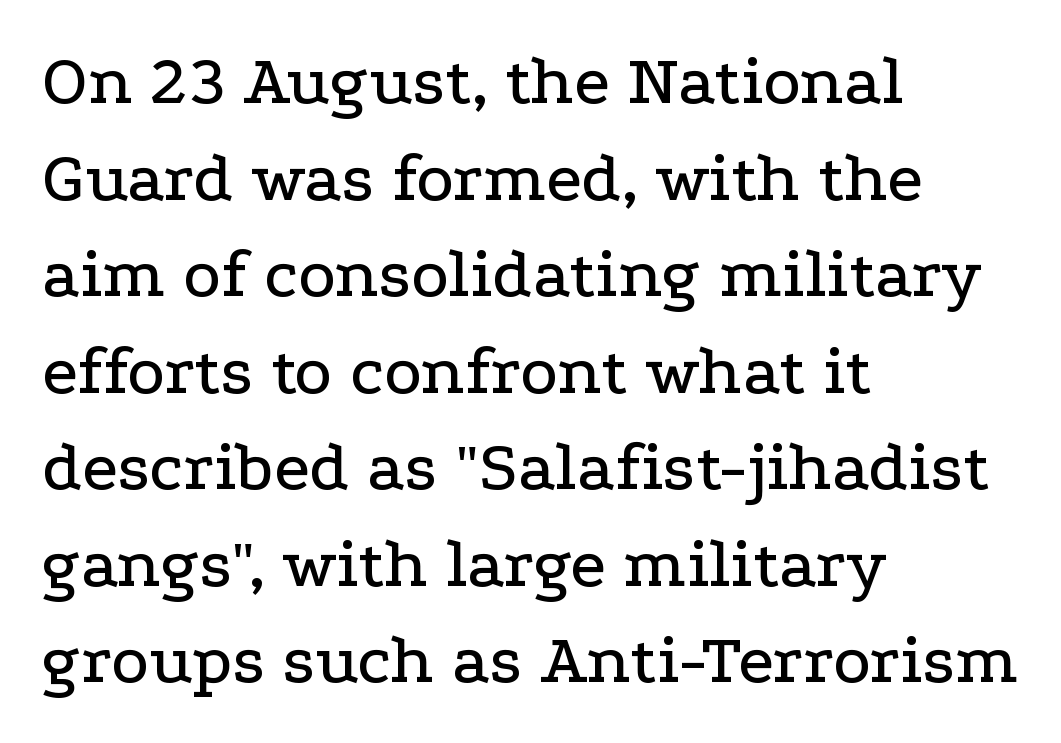
The image shows 71 px wide serif type, upright; set left-aligned, normal line spacing (1.36x), normal letter spacing, not underlined; low stroke contrast and a medium x-height.
